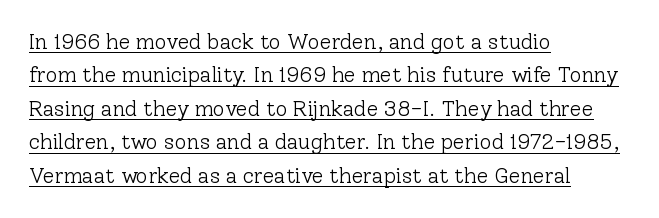
{"italic": "no", "bold": "no", "underline": "yes", "align": "left", "line_spacing": "normal", "line_spacing_ratio": 1.59, "letter_spacing": "normal", "letter_spacing_em": 0.0, "glyph_px": 21}
